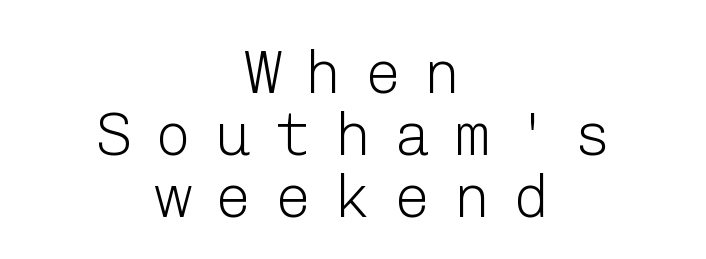
Rule under the text: the space is simply empty. The text was rendered using a sans face with plain stroke endings. Typeset on center — no edge is straight. Quick note: interline space is minimal.
